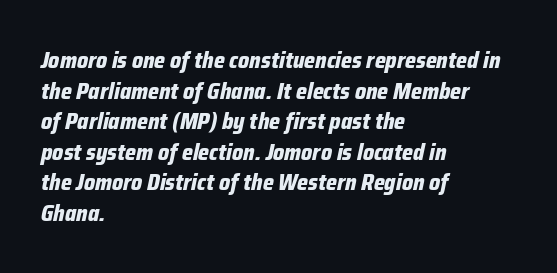
{"italic": "yes", "lean": "right", "slant_degrees": 12, "bold": "yes", "underline": "no", "align": "left", "line_spacing": "normal", "line_spacing_ratio": 1.33, "letter_spacing": "normal", "letter_spacing_em": 0.0, "glyph_px": 23}
